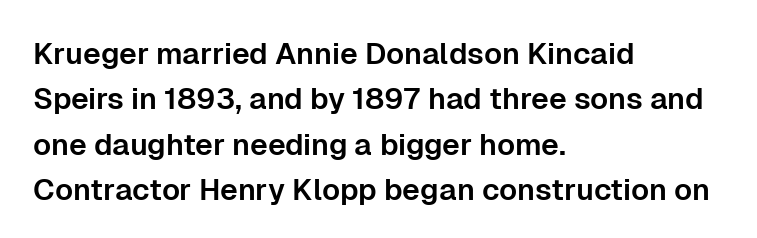
Q: Is the text italic (slanted)? A: No, it is upright.
Q: Is the typeface a serif or a sans-serif typeface? A: Sans-serif.
Q: Is the text underlined? A: No.
Q: How is the paragraph aligned? A: Left-aligned.
Q: Is the spacing between letters normal or unusually wide? A: Normal.
Q: Is the spacing between lines tight, normal or loose? A: Normal.
Q: Width (condensed, normal, or wide)? A: Normal.
Q: Stroke contrast? A: Low.
Q: x-height? A: Medium.
Q: Monospaced? A: No.
